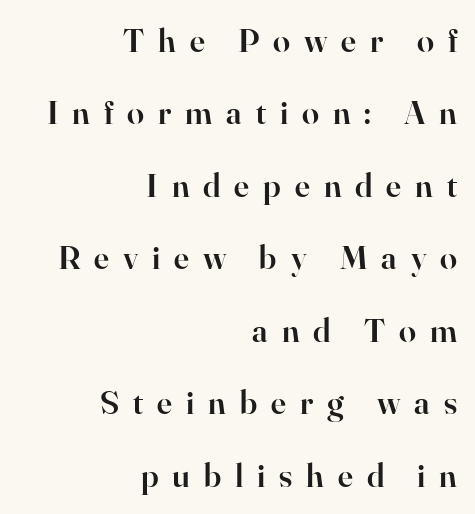
Q: Is the text bold? A: Semi-bold.
Q: Is the text italic (slanted)? A: No, it is upright.
Q: Is the typeface a serif or a sans-serif typeface? A: Serif.
Q: Is the text underlined? A: No.
Q: How is the paragraph aligned? A: Right-aligned.
Q: Is the spacing between letters normal or unusually wide? A: Unusually wide.
Q: Is the spacing between lines tight, normal or loose? A: Loose.
Q: Width (condensed, normal, or wide)? A: Normal.
Q: Stroke contrast? A: High.
Q: x-height? A: Small.
Q: Monospaced? A: No.
